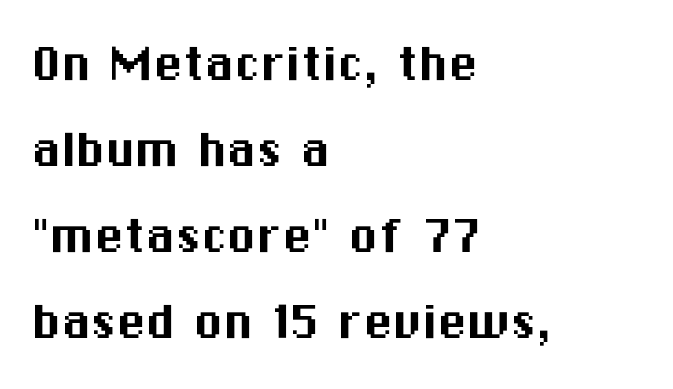
Q: Is the text italic (slanted)? A: No, it is upright.
Q: Is the typeface a serif or a sans-serif typeface? A: Sans-serif.
Q: Is the text underlined? A: No.
Q: How is the paragraph aligned? A: Left-aligned.
Q: Is the spacing between letters normal or unusually wide? A: Normal.
Q: Is the spacing between lines tight, normal or loose? A: Normal.
Q: Width (condensed, normal, or wide)? A: Normal.
Q: Stroke contrast? A: Medium.
Q: x-height? A: Medium.
Q: Monospaced? A: No.
